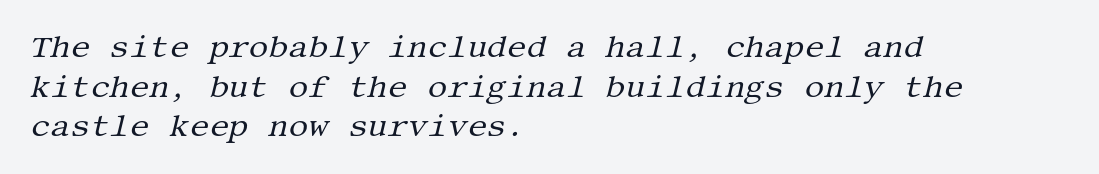
Q: Is the text bold? A: No.
Q: Is the text italic (slanted)? A: Yes, it leans right by about 13 degrees.
Q: Is the typeface a serif or a sans-serif typeface? A: Serif.
Q: Is the text underlined? A: No.
Q: How is the paragraph aligned? A: Left-aligned.
Q: Is the spacing between letters normal or unusually wide? A: Normal.
Q: Is the spacing between lines tight, normal or loose? A: Normal.
Q: Width (condensed, normal, or wide)? A: Normal.
Q: Stroke contrast? A: Medium.
Q: x-height? A: Large.
